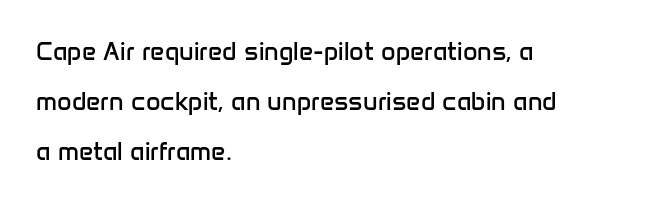
{"italic": "no", "bold": "no", "underline": "no", "align": "left", "line_spacing": "loose", "line_spacing_ratio": 2.0, "letter_spacing": "normal", "letter_spacing_em": 0.0, "glyph_px": 25}
